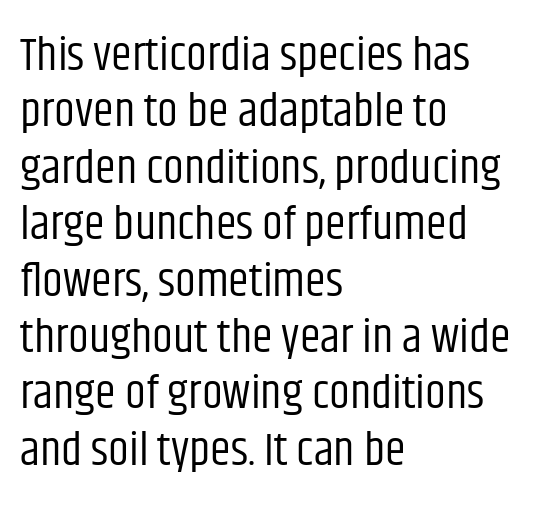
The image shows 47 px regular-weight, condensed sans-serif type, upright; set left-aligned, line spacing 1.2x, normal letter spacing, not underlined; low stroke contrast and a large x-height.
